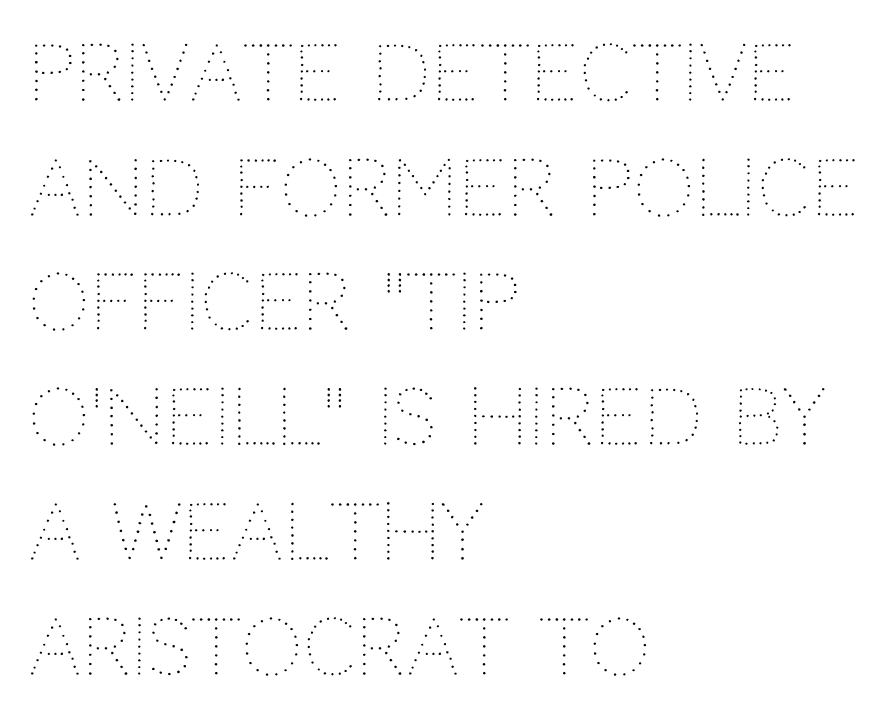
Q: Is the text bold? A: No.
Q: Is the text italic (slanted)? A: No, it is upright.
Q: Is the text underlined? A: No.
Q: How is the paragraph aligned? A: Left-aligned.
Q: Is the spacing between letters normal or unusually wide? A: Normal.
Q: Is the spacing between lines tight, normal or loose? A: Normal.
Q: Width (condensed, normal, or wide)? A: Normal.
Q: Stroke contrast? A: Medium.
Q: x-height? A: Large.
Q: Monospaced? A: No.
